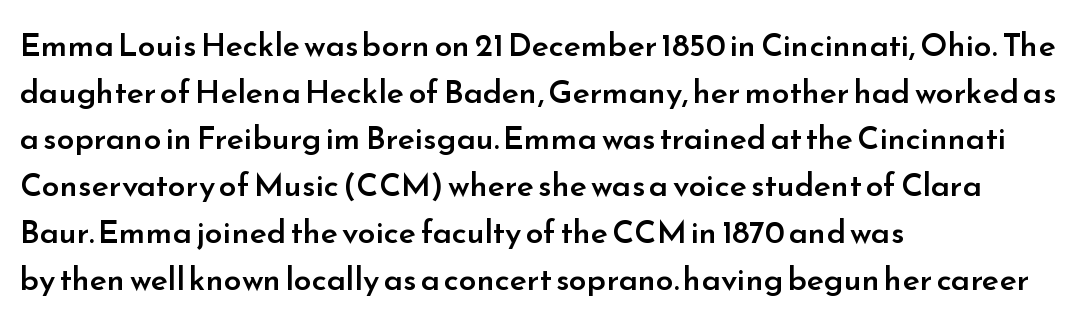
{"serif": "no", "italic": "no", "bold": "semi", "weight": "semibold", "width": "normal", "stroke_contrast": "low", "x_height": "small", "monospaced": "no", "underline": "no", "align": "left", "line_spacing": "normal", "line_spacing_ratio": 1.46, "letter_spacing": "normal", "letter_spacing_em": 0.0, "glyph_px": 32}
